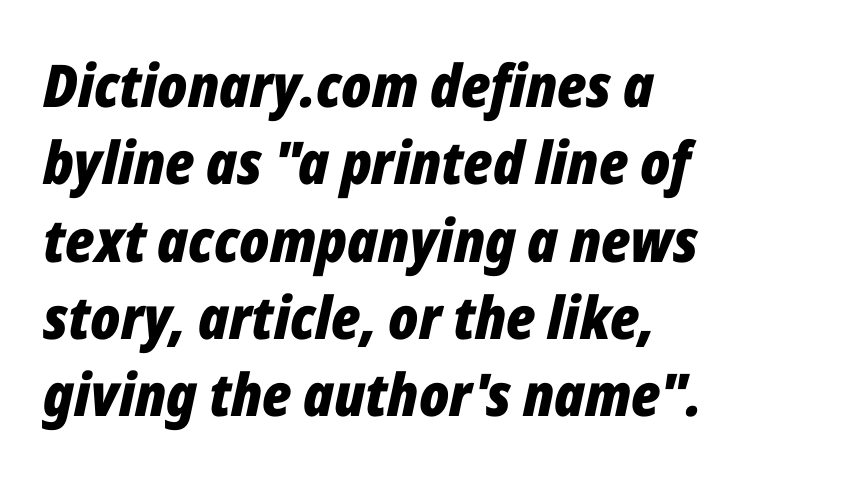
Vertical spacing — default. Looks like regular typesetting: each glyph gets only the width it needs. Designer's note — italics engaged. The face used here has the dense, thick strokes of a bold. The space directly below the letters is spotless.
